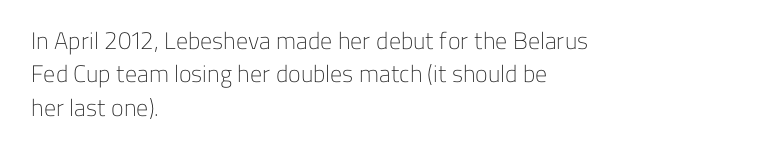
Q: Is the text bold? A: No.
Q: Is the text italic (slanted)? A: No, it is upright.
Q: Is the text underlined? A: No.
Q: How is the paragraph aligned? A: Left-aligned.
Q: Is the spacing between letters normal or unusually wide? A: Normal.
Q: Is the spacing between lines tight, normal or loose? A: Normal.
